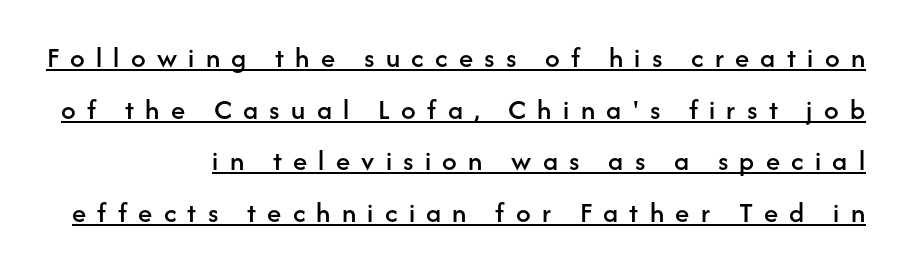
Check the space under the baseline: a stroke is drawn there. Caption: multi-line text, flush right, ragged left. Tracking value appears strongly positive — letters spread wide. In terms of posture, this sample is upright. Do the characters align in a grid? No, the font is proportional. The face used here is a sans, in the tradition of grotesques and geometrics.
